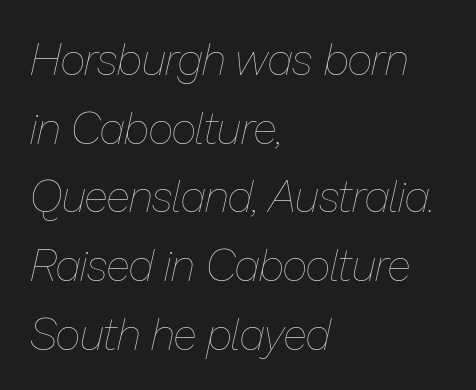
The face used here is proportionally spaced, like ordinary book or web type. Observe the ordinary spacing: letters are neighbours, not strangers. The designer left line spacing at the default. The whole block is typeset with a tilt. Underline: absent. On a weight scale, this lands at 450 or below.
